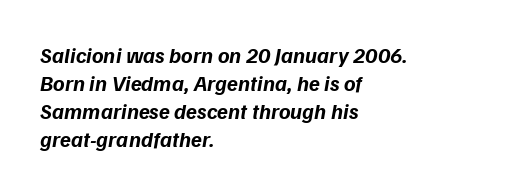
Normally led — the rows are evenly, conventionally spaced. Has an underline been added? It has not. The compositor pushed each line to the left boundary. The horizontal fit of the characters is conventional and even.
